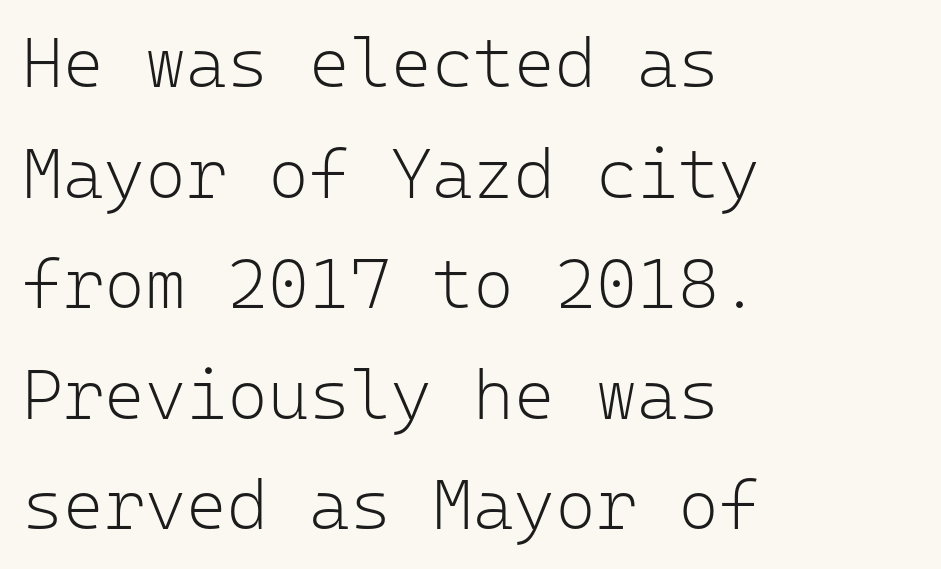
Designer's note — italics off, roman on. This rendering leaves character spacing at its baseline value. The space beneath each line is pristine and unruled. These lines stack with their left ends in a neat column. On a weight scale, this lands at 450 or below. Note the uniform advance width — an 'i' takes as much space as an 'm'.
